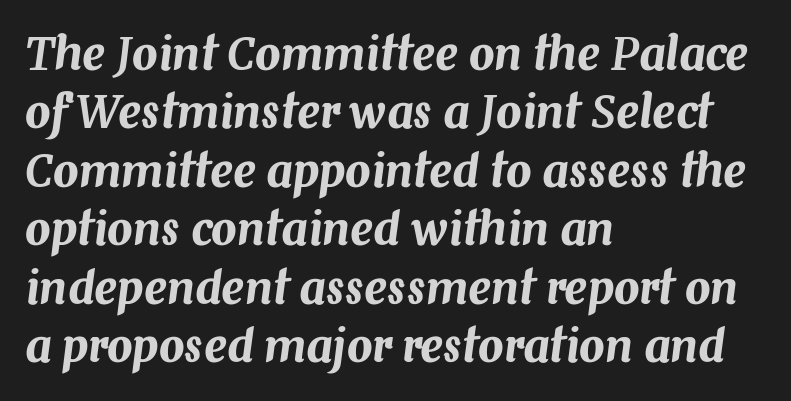
{"italic": "yes", "lean": "right", "slant_degrees": 7, "width": "normal", "stroke_contrast": "medium", "x_height": "medium", "monospaced": "no", "underline": "no", "align": "left", "line_spacing": "normal", "line_spacing_ratio": 1.3, "letter_spacing": "normal", "letter_spacing_em": 0.0, "glyph_px": 45}
